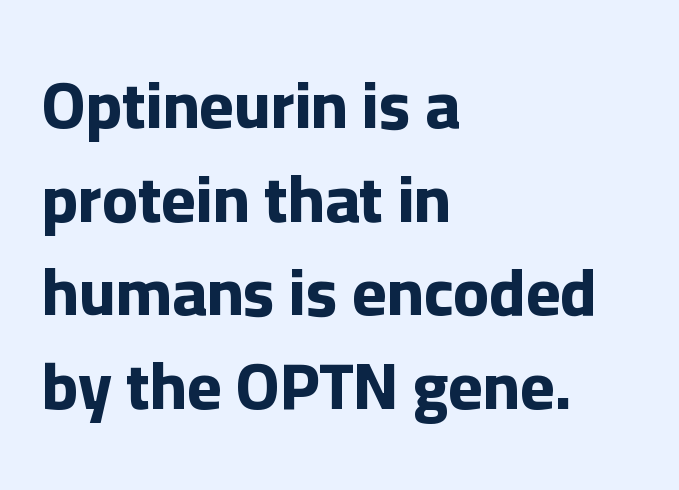
Q: Is the text bold? A: Yes.
Q: Is the text italic (slanted)? A: No, it is upright.
Q: Is the typeface a serif or a sans-serif typeface? A: Sans-serif.
Q: Is the text underlined? A: No.
Q: How is the paragraph aligned? A: Left-aligned.
Q: Is the spacing between letters normal or unusually wide? A: Normal.
Q: Is the spacing between lines tight, normal or loose? A: Normal.
Q: Width (condensed, normal, or wide)? A: Normal.
Q: Stroke contrast? A: Low.
Q: x-height? A: Medium.
Q: Monospaced? A: No.
